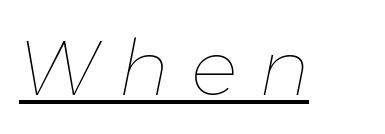
{"italic": "yes", "lean": "right", "slant_degrees": 11, "bold": "no", "weight": "thin", "width": "normal", "stroke_contrast": "low", "x_height": "medium", "monospaced": "no", "underline": "yes", "letter_spacing": "wide", "letter_spacing_em": 0.28, "glyph_px": 78}
